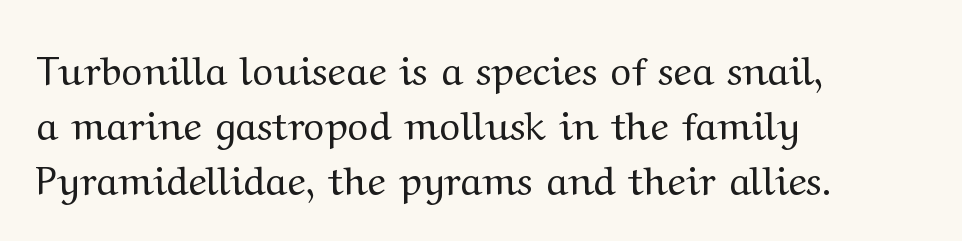
The image shows 40 px regular-weight, wide serif type, upright; set left-aligned, normal line spacing (1.37x), normal letter spacing, not underlined; medium stroke contrast and a medium x-height.
